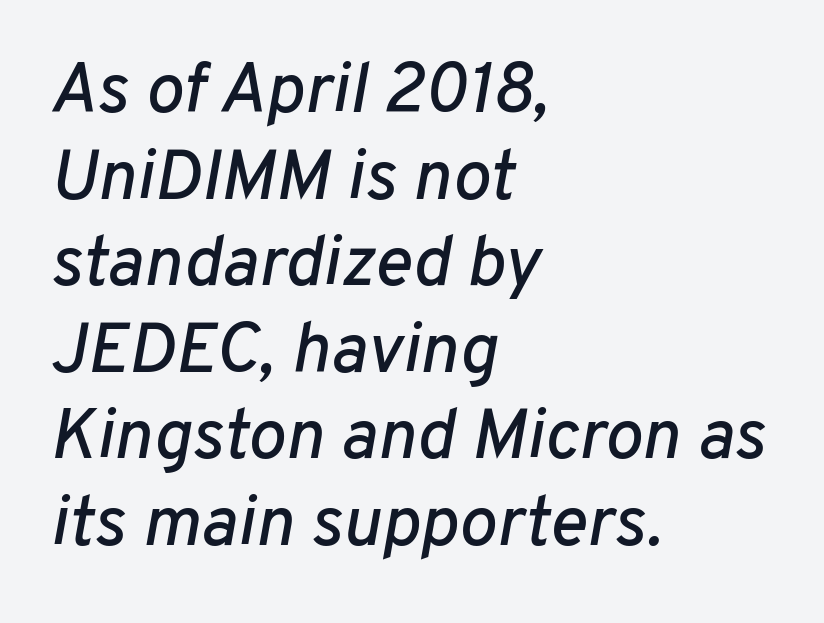
Every row of glyphs begins at an identical x-position on the left. The foot of each line stays bare and open. These lines were composed using italics. Do the characters align in a grid? No, the font is proportional. The letterforms sit shoulder to shoulder at normal distance.
